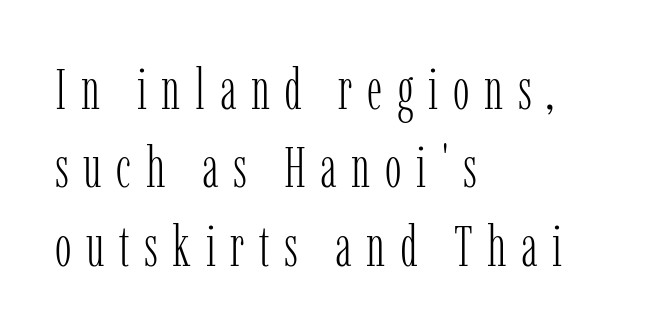
{"serif": "yes", "italic": "no", "bold": "no", "weight": "light", "width": "condensed", "stroke_contrast": "low", "x_height": "medium", "monospaced": "no", "underline": "no", "align": "left", "line_spacing": "normal", "line_spacing_ratio": 1.4, "letter_spacing": "wide", "letter_spacing_em": 0.26, "glyph_px": 56}
